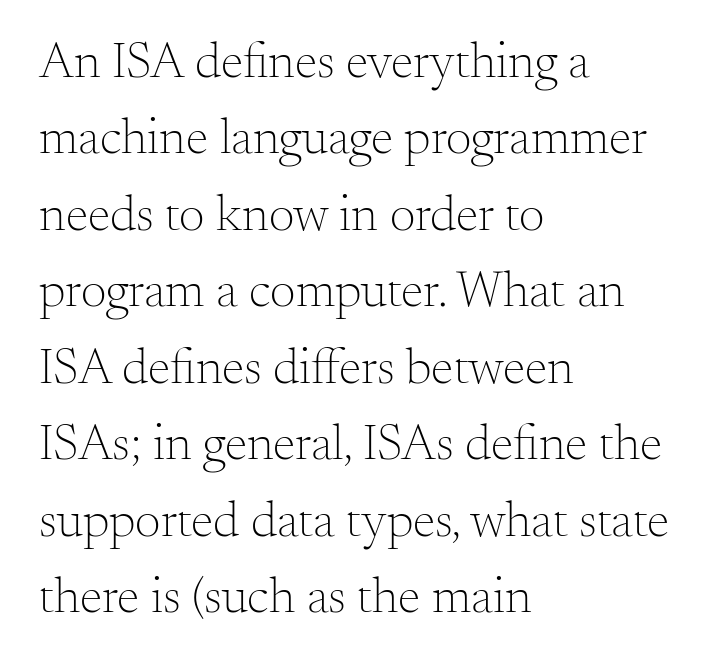
Bold? No — there's no thickening of the strokes. Looks like regular typesetting: each glyph gets only the width it needs. A classic flush-left, rag-right setting is used for this passage. Observe the ordinary spacing: letters are neighbours, not strangers. Is this a sans? No — the strokes have serifs. The space directly below the letters is spotless.
